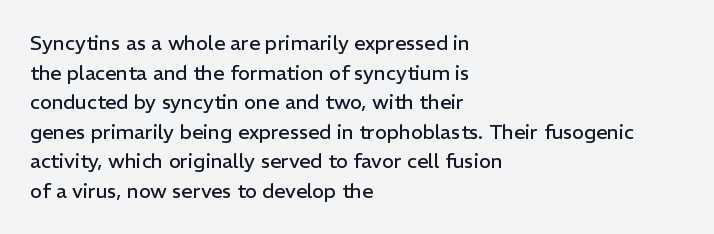
The image shows 20 px text type, upright; set left-aligned, normal line spacing (1.48x), normal letter spacing, not underlined.
